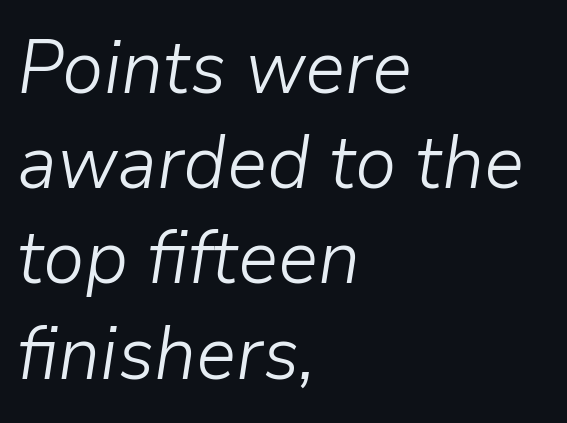
This is oblique type, the kind used for emphasis or titles. Letters rest on an invisible, unmarked baseline. Interline gaps are of average width in this sample. You could call the tracking neutral — neither tight nor loose. One-word summary of the alignment: left.
